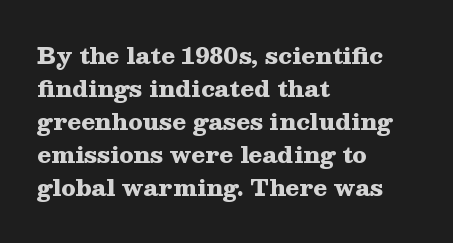
Q: Is the text bold? A: Yes.
Q: Is the text italic (slanted)? A: No, it is upright.
Q: Is the text underlined? A: No.
Q: How is the paragraph aligned? A: Left-aligned.
Q: Is the spacing between letters normal or unusually wide? A: Normal.
Q: Is the spacing between lines tight, normal or loose? A: Normal.
